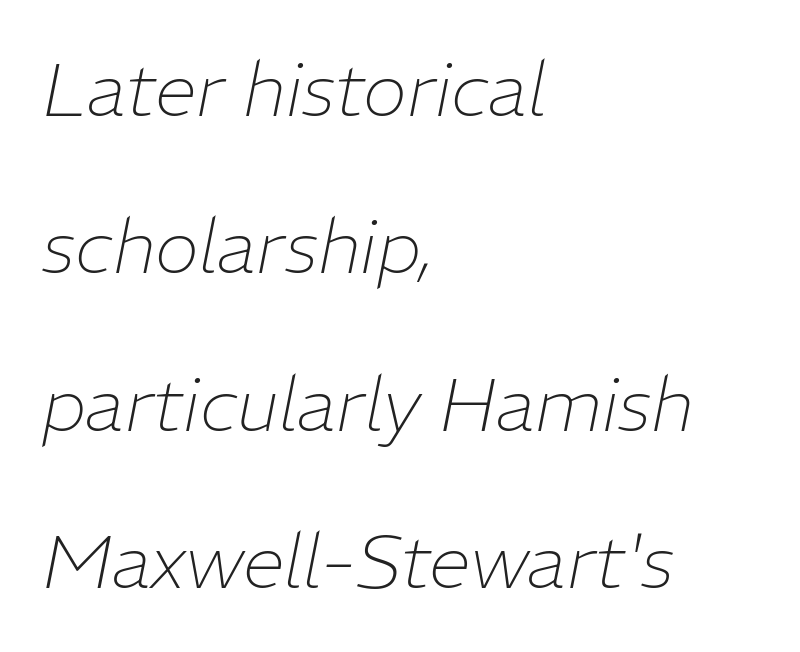
Each stroke keeps to a modest, everyday thickness or less. The text carries the slant typical of an italic or oblique font. Only glyphs here, with clear space below each row. Spacing verdict: proportional, widths tailored to each character. Does extra space separate the letters? No, they use regular spacing.
